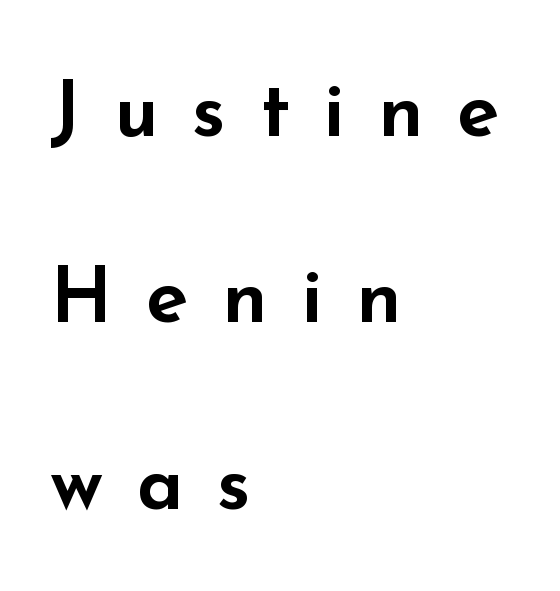
Q: Is the text italic (slanted)? A: No, it is upright.
Q: Is the typeface a serif or a sans-serif typeface? A: Sans-serif.
Q: Is the text underlined? A: No.
Q: How is the paragraph aligned? A: Left-aligned.
Q: Is the spacing between letters normal or unusually wide? A: Unusually wide.
Q: Is the spacing between lines tight, normal or loose? A: Loose.
Q: Width (condensed, normal, or wide)? A: Wide.
Q: Stroke contrast? A: Low.
Q: x-height? A: Small.
Q: Monospaced? A: No.
